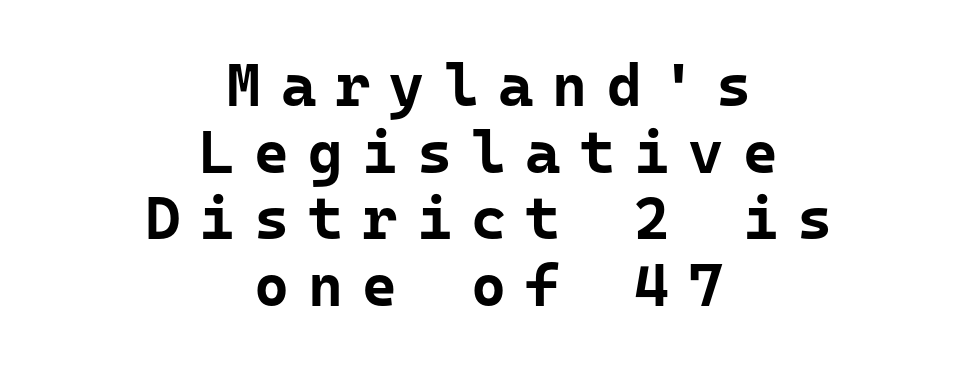
What's the leading like? Squeezed, with rows nearly overlapping. No feet cap the strokes, marking this as sans-serif type. The baseline area is clear. Every letter is thick-stroked: bold, no question. Each letter, wide or thin by design, is forced into the same width here.
